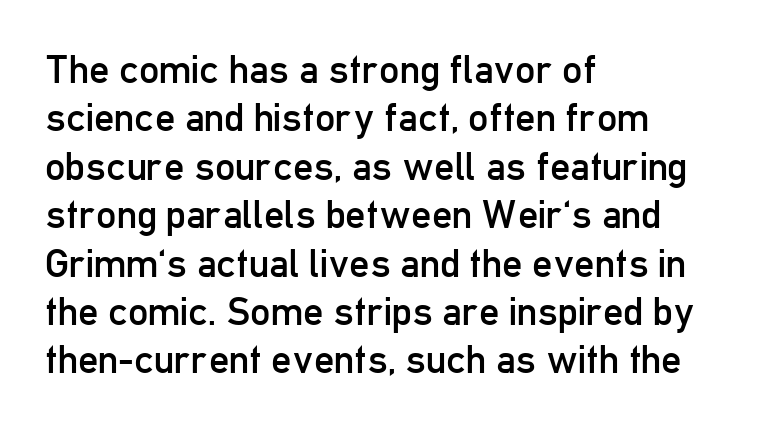
The image shows 40 px regular-weight, condensed sans-serif type, upright; set left-aligned, line spacing 1.21x, normal letter spacing, not underlined; low stroke contrast and a medium x-height.
